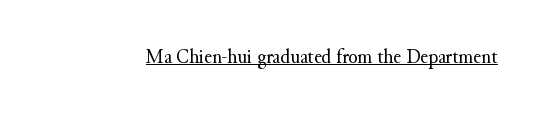
Q: Is the text bold? A: No.
Q: Is the text italic (slanted)? A: No, it is upright.
Q: Is the text underlined? A: Yes.
Q: Is the spacing between letters normal or unusually wide? A: Normal.
